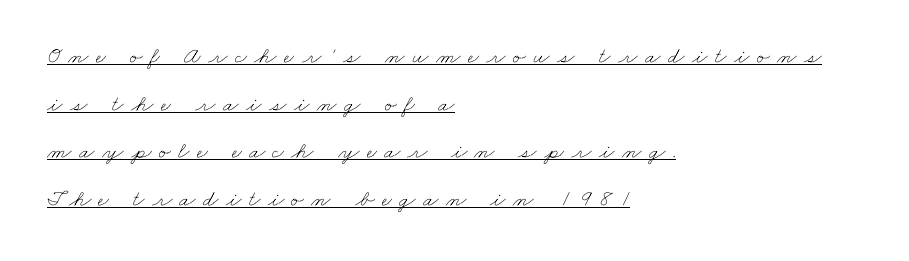
The glyphs are accompanied by a horizontal stroke just below them. Ink coverage per letter is moderate at most. The rendering anchors every line to the left-hand side. Each word looks stretched out because of the extra space between its letters. The designer dialed line spacing up above the default.
